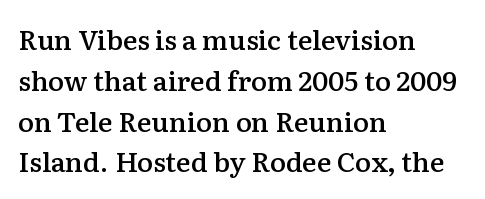
{"italic": "no", "bold": "semi", "underline": "no", "align": "left", "line_spacing": "normal", "line_spacing_ratio": 1.51, "letter_spacing": "normal", "letter_spacing_em": 0.0, "glyph_px": 27}
